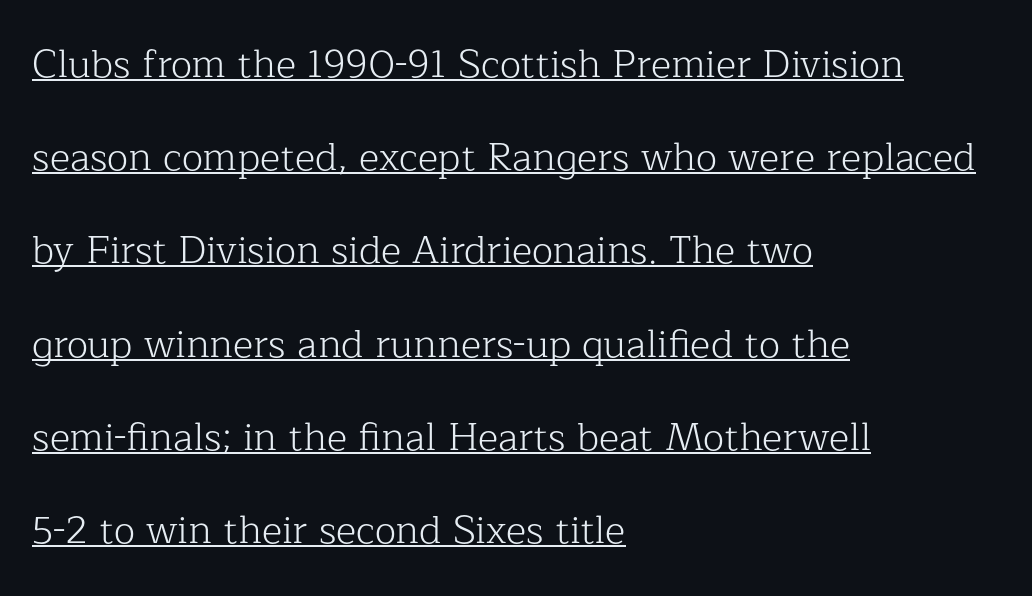
{"serif": "yes", "italic": "no", "bold": "no", "weight": "light", "width": "normal", "stroke_contrast": "low", "x_height": "medium", "monospaced": "no", "underline": "yes", "align": "left", "line_spacing": "loose", "line_spacing_ratio": 2.39, "letter_spacing": "normal", "letter_spacing_em": 0.0, "glyph_px": 39}
